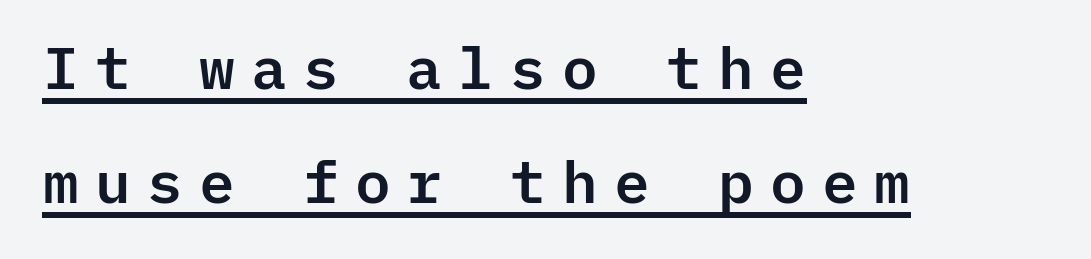
{"serif": "no", "italic": "no", "width": "normal", "stroke_contrast": "low", "x_height": "medium", "monospaced": "yes", "underline": "yes", "align": "left", "line_spacing": "loose", "line_spacing_ratio": 1.94, "letter_spacing": "wide", "letter_spacing_em": 0.24, "glyph_px": 59}
